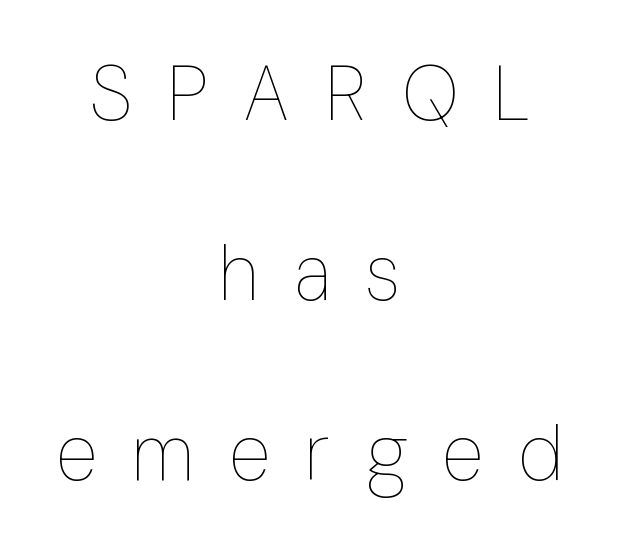
The image shows 77 px thin, condensed type, upright; set centered, loose line spacing (2.34x), unusually wide letter spacing (+0.46 em), not underlined; low stroke contrast and a medium x-height.
